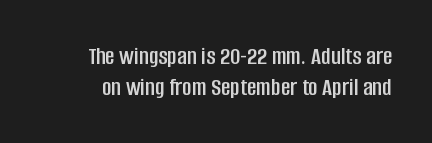
{"italic": "no", "underline": "no", "line_spacing_ratio": 1.19, "letter_spacing": "normal", "letter_spacing_em": 0.0, "glyph_px": 26}
